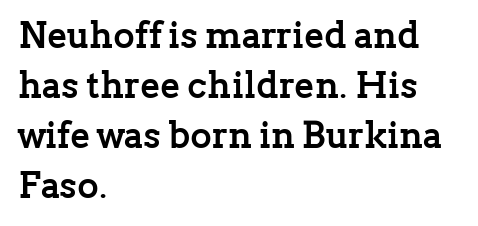
Character widths vary here, with narrow letters taking less room than wide ones. Short note: letters normally spaced. The typesetting leans heavy: a genuine bold. Style check: upright. The string is rendered with underlining switched off.
